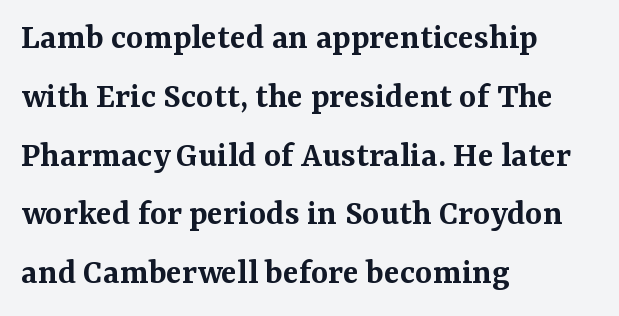
The image shows 37 px semibold serif type, upright; set left-aligned, normal line spacing (1.59x), normal letter spacing, not underlined; medium stroke contrast and a medium x-height.
